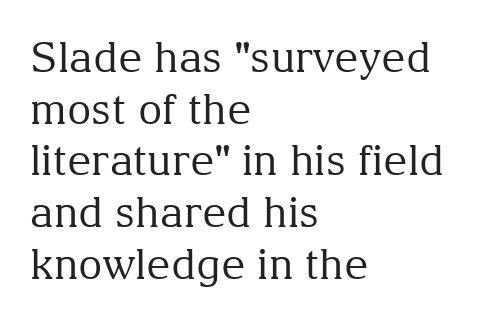
{"serif": "yes", "italic": "no", "bold": "no", "weight": "regular", "width": "normal", "stroke_contrast": "medium", "x_height": "medium", "monospaced": "no", "underline": "no", "align": "left", "line_spacing_ratio": 1.23, "letter_spacing": "normal", "letter_spacing_em": 0.0, "glyph_px": 42}
